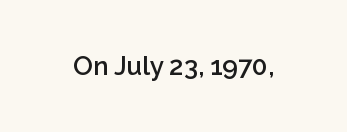
The image shows 26 px text type, upright; set normal letter spacing, not underlined.
